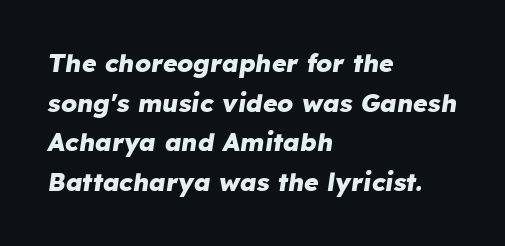
If you drew a line through each stem, it would be angled. The text block is weighted toward the left margin, trailing off unevenly rightward. Summary of weight: heavy, a full bold. These lines keep a tight, regular rhythm from letter to letter.
